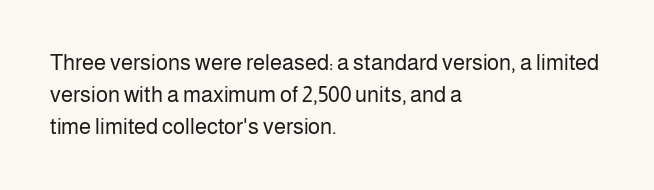
The image shows 22 px text type, upright; set left-aligned, normal line spacing (1.46x), normal letter spacing, not underlined.
